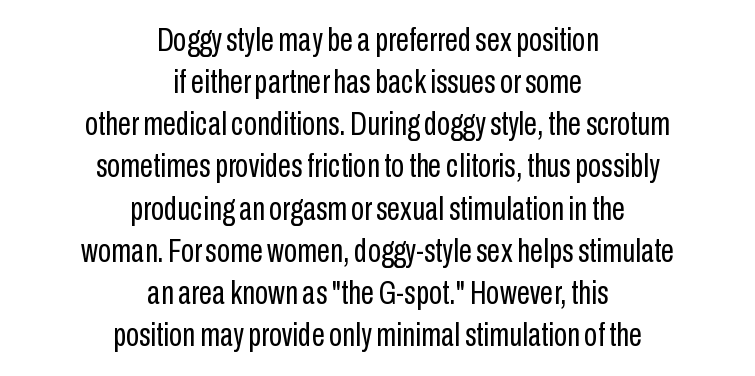
{"serif": "no", "italic": "no", "bold": "no", "weight": "regular", "width": "condensed", "stroke_contrast": "low", "x_height": "medium", "monospaced": "no", "underline": "no", "align": "center", "line_spacing_ratio": 1.24, "letter_spacing": "normal", "letter_spacing_em": 0.0, "glyph_px": 34}
